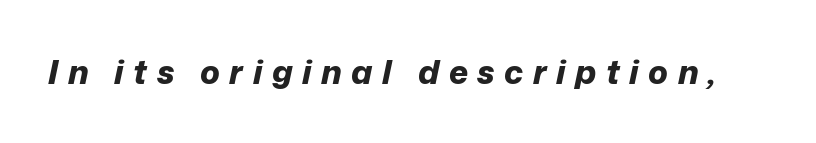
How heavy is the stroke? Heavy — this is a bold. Looks like regular typesetting: each glyph gets only the width it needs. The letters are spread apart with noticeably loose tracking. Descenders are the only things crossing below the line.
